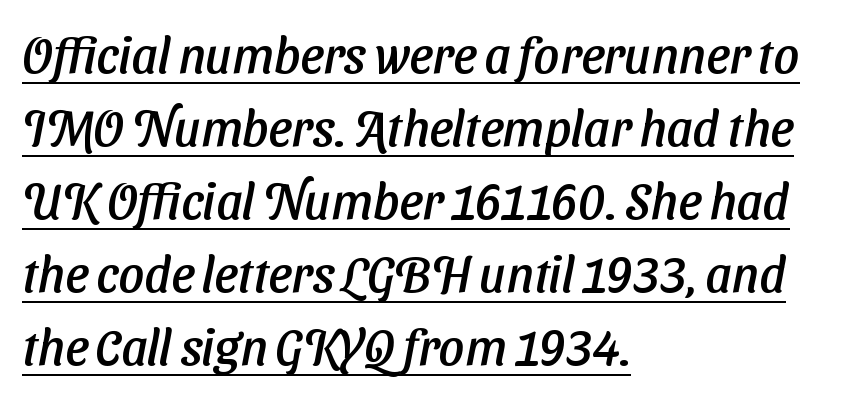
{"serif": "no", "width": "normal", "stroke_contrast": "low", "x_height": "medium", "monospaced": "no", "underline": "yes", "align": "left", "line_spacing": "normal", "line_spacing_ratio": 1.46, "letter_spacing": "normal", "letter_spacing_em": 0.0, "glyph_px": 50}
